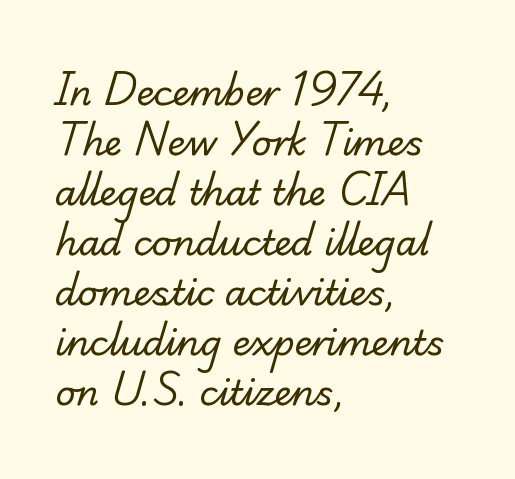
No letter is thick-stroked: the sample isn't bold. You can tell from the footed stems that serif type was used. How would I describe the line gaps? Plain and ordinary. Casual observation: everything's shoved over to the left. Here the designer chose a conventional face with non-uniform glyph widths.
